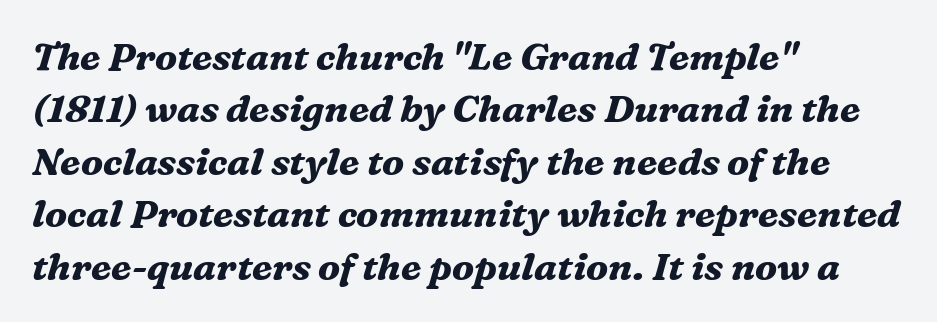
Baseline-to-baseline distance is the conventional proportion of letter height. Characters follow at the spacing the type designer built in. The designer went with a serif here, giving each stem small feet. The face used here has a pronounced slope to its letters. The space directly below the letters is spotless. Weight: bold.
